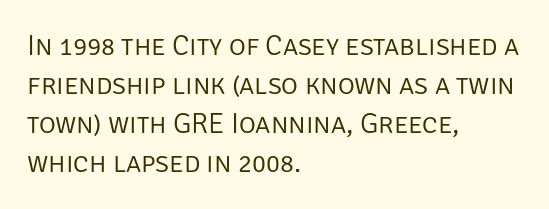
{"serif": "no", "italic": "no", "bold": "no", "weight": "light", "width": "normal", "stroke_contrast": "low", "x_height": "large", "monospaced": "no", "underline": "no", "align": "left", "line_spacing": "normal", "line_spacing_ratio": 1.35, "letter_spacing": "normal", "letter_spacing_em": 0.0, "glyph_px": 29}
